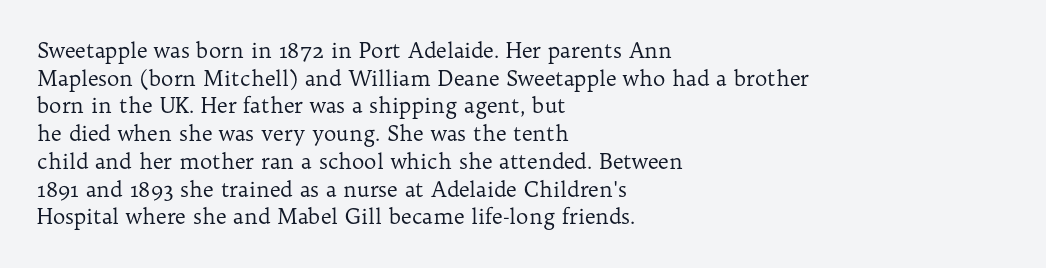
Every stem runs plumb, perpendicular to the baseline. Leftover space on each line is placed entirely after the last word. Check the space under the baseline: it is left empty. This reads as an unemphasized weight, regular at the heaviest. Caption: standard tracking, unaltered.
